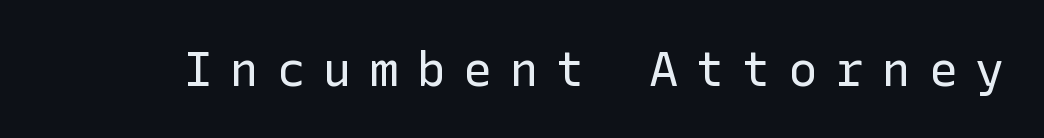
{"serif": "no", "italic": "no", "bold": "no", "weight": "regular", "width": "normal", "stroke_contrast": "low", "x_height": "medium", "underline": "no", "letter_spacing": "wide", "letter_spacing_em": 0.37, "glyph_px": 48}
